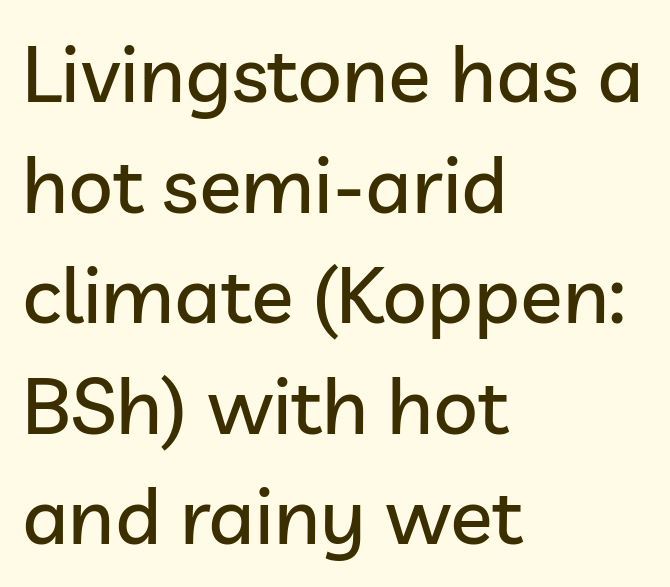
This sample keeps an unexceptional amount of space between lines. The glyphs are unaccompanied by any horizontal stroke below them. Letterform terminals end flat and unadorned throughout the passage. A roman cut, with each character standing at attention. These lines are set flush left with a ragged right edge. A typesetter would call this zero additional tracking.
